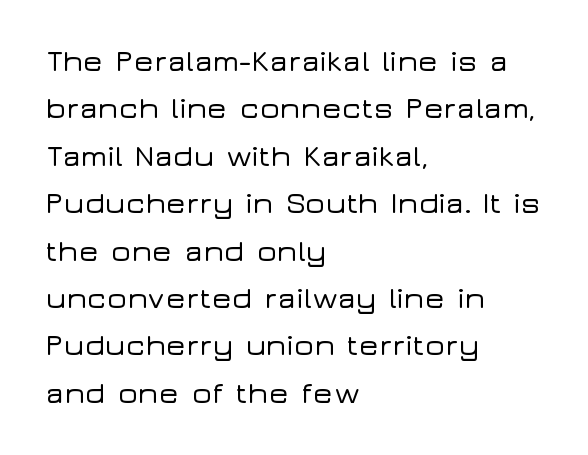
Q: Is the text italic (slanted)? A: No, it is upright.
Q: Is the typeface a serif or a sans-serif typeface? A: Sans-serif.
Q: Is the text underlined? A: No.
Q: How is the paragraph aligned? A: Left-aligned.
Q: Is the spacing between letters normal or unusually wide? A: Normal.
Q: Is the spacing between lines tight, normal or loose? A: Normal.
Q: Width (condensed, normal, or wide)? A: Wide.
Q: Stroke contrast? A: Low.
Q: x-height? A: Medium.
Q: Monospaced? A: No.
